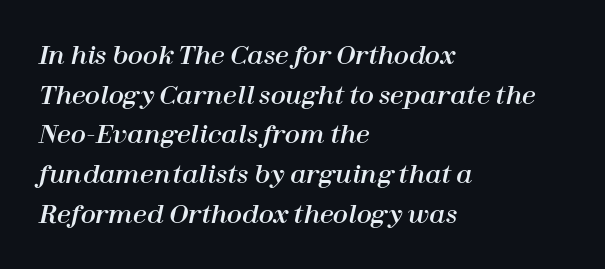
The image shows 25 px text type, italic (leaning right); set left-aligned, normal line spacing (1.59x), normal letter spacing, not underlined.
